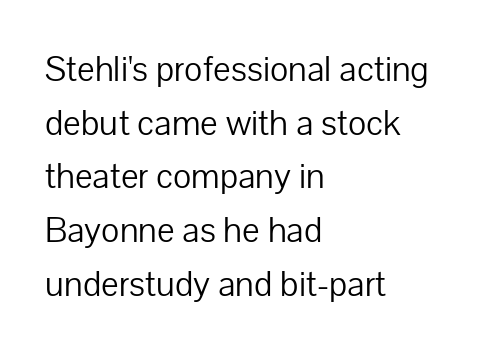
Has an underline been added? It has not. Looks like regular typesetting: each glyph gets only the width it needs. Compared with typical body copy, the letter spacing here is the same. One-word summary of the alignment: left. Stroke terminals: plain, sans-serif. A typesetter would mark this as roman, not italic.
